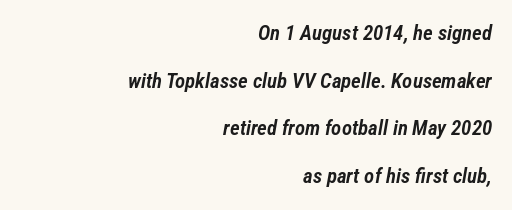
The image shows 21 px text type, italic (leaning right); set right-aligned, loose line spacing (2.27x), normal letter spacing, not underlined.
